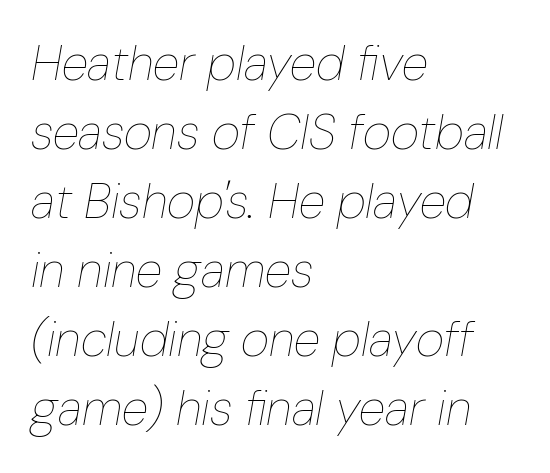
Letters have the restrained weight of plain body copy at most. Visually the block forms a straight wall on the left and a jagged coastline on the right. This sample uses plain, unmodified letter spacing. Descenders are the only things crossing below the line.
